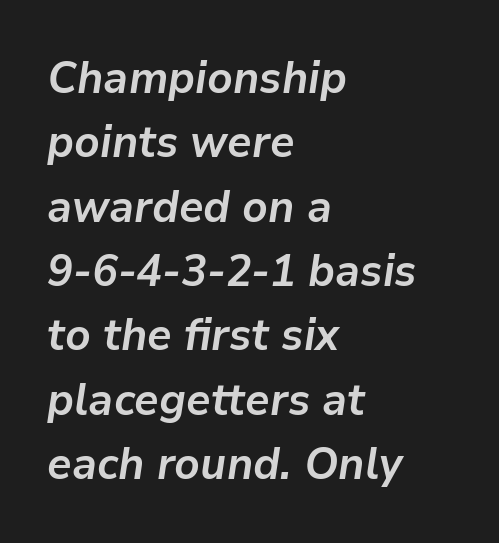
The face used here has the dense, thick strokes of a bold. Every row of glyphs begins at an identical x-position on the left. Looks like regular typesetting: each glyph gets only the width it needs. Leading: standard. The lettering tilts uniformly, giving the passage an italic look.
